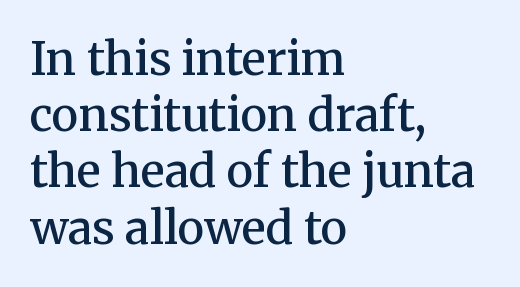
{"serif": "yes", "italic": "no", "bold": "semi", "weight": "semibold", "width": "normal", "stroke_contrast": "medium", "x_height": "medium", "monospaced": "no", "underline": "no", "align": "left", "line_spacing": "normal", "line_spacing_ratio": 1.25, "letter_spacing": "normal", "letter_spacing_em": 0.0, "glyph_px": 45}
